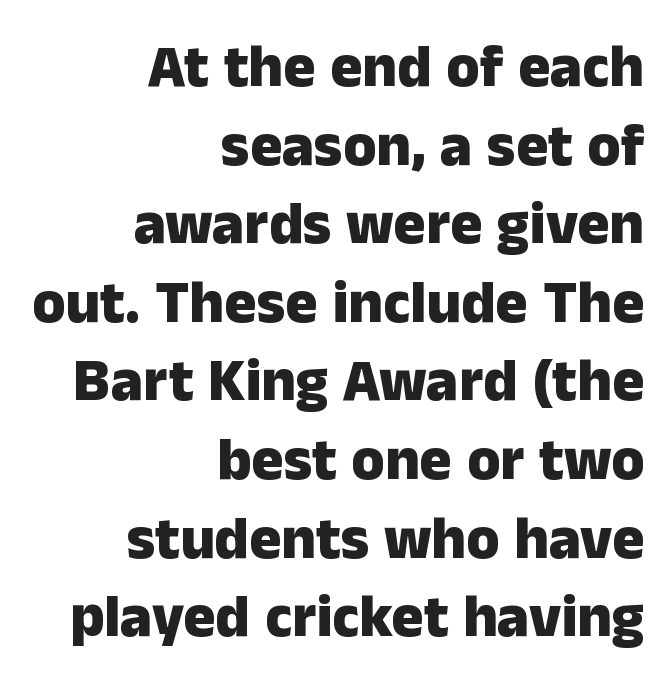
Q: Is the text bold? A: Yes.
Q: Is the text italic (slanted)? A: No, it is upright.
Q: Is the typeface a serif or a sans-serif typeface? A: Sans-serif.
Q: Is the text underlined? A: No.
Q: How is the paragraph aligned? A: Right-aligned.
Q: Is the spacing between letters normal or unusually wide? A: Normal.
Q: Is the spacing between lines tight, normal or loose? A: Normal.
Q: Width (condensed, normal, or wide)? A: Normal.
Q: Stroke contrast? A: Low.
Q: x-height? A: Medium.
Q: Monospaced? A: No.
